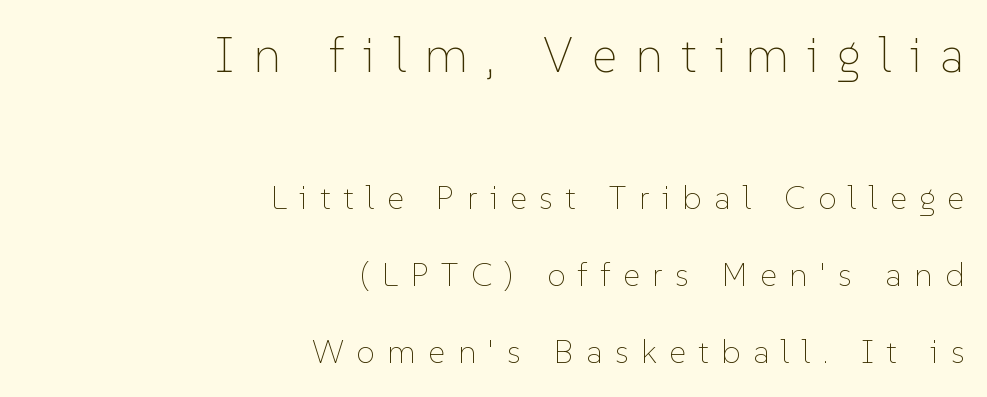
Q: Is the text bold? A: No.
Q: Is the text italic (slanted)? A: No, it is upright.
Q: Is the text underlined? A: No.
Q: How is the paragraph aligned? A: Right-aligned.
Q: Is the spacing between letters normal or unusually wide? A: Unusually wide.
Q: Is the spacing between lines tight, normal or loose? A: Loose.
Q: Which block of text is set in a larger size, the first (top) or the second (bottom)? A: The first (top) one.
Q: Width (condensed, normal, or wide)? A: Normal.
Q: Stroke contrast? A: Low.
Q: x-height? A: Medium.
Q: Monospaced? A: No.
